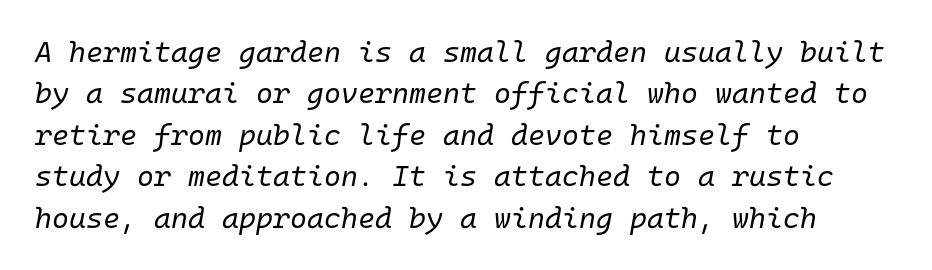
Q: Is the text bold? A: No.
Q: Is the text italic (slanted)? A: Yes, it leans right by about 10 degrees.
Q: Is the text underlined? A: No.
Q: How is the paragraph aligned? A: Left-aligned.
Q: Is the spacing between letters normal or unusually wide? A: Normal.
Q: Is the spacing between lines tight, normal or loose? A: Normal.
Q: Width (condensed, normal, or wide)? A: Normal.
Q: Stroke contrast? A: Low.
Q: x-height? A: Medium.
Q: Monospaced? A: Yes.
